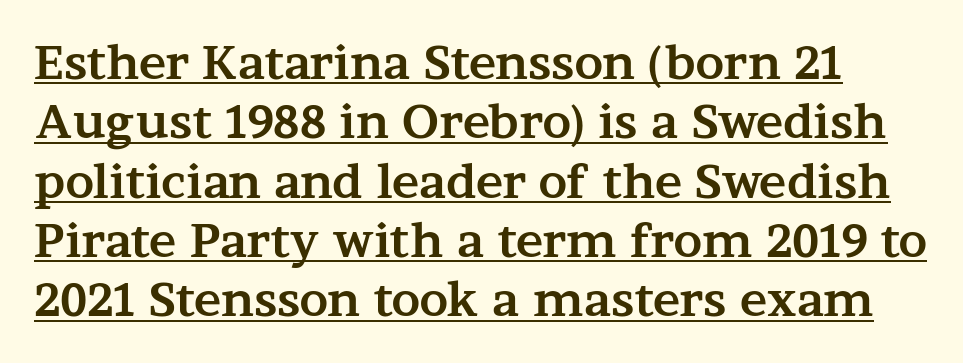
A typographer would call this underscored text. Ordinary non-slanted type is in use. Honestly, the letter spacing is just normal — you wouldn't notice it. These lines are rendered in a variable-pitch font. Each glyph is drawn with heavy, bold strokes. Whoever set this chose a conventional vertical rhythm.
